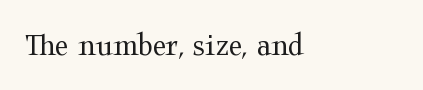
Every character sits straight up, as roman type does. Weight: in the light-to-regular range. Words appear dense and cohesive because spacing is normal. The glyphs in this specimen are seriffed. Alignment: flush left.
